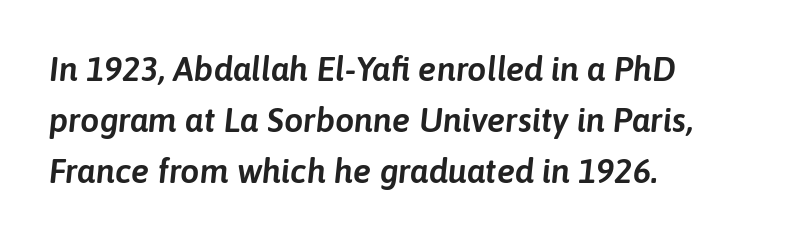
Which margin do the lines hug? The left one — the right edge is uneven. In terms of leading, this rendering sits right in the middle. The foot of each line stays bare and open. This sample has the flowing, uneven cadence of proportional lettering. Every character sits at an angle, as italics do. Default kerning and tracking; the words read as compact shapes.
